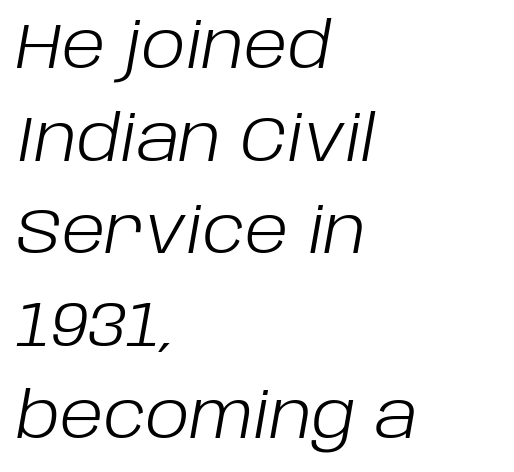
The image shows 63 px light type, italic (leaning right); set left-aligned, normal line spacing (1.47x), normal letter spacing, not underlined; low stroke contrast and a large x-height.
